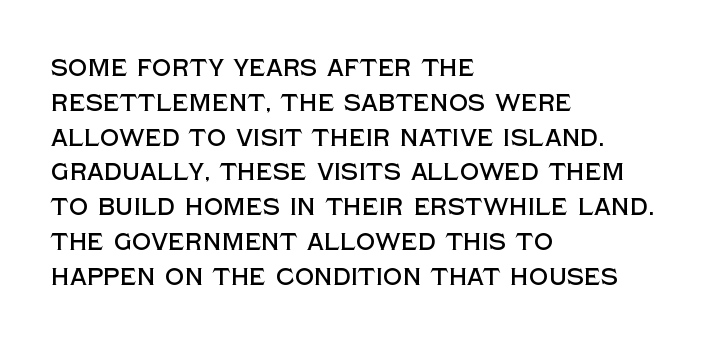
This sample keeps an unexceptional amount of space between lines. These lines keep a tight, regular rhythm from letter to letter. Every stem runs plumb, perpendicular to the baseline. Reading down the block, your eye returns to a fixed left position each line. The string is rendered with underlining switched off.
